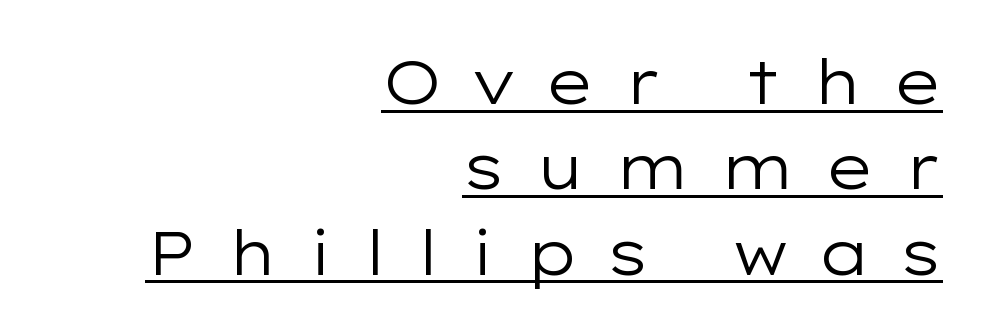
Q: Is the text bold? A: No.
Q: Is the text italic (slanted)? A: No, it is upright.
Q: Is the typeface a serif or a sans-serif typeface? A: Sans-serif.
Q: Is the text underlined? A: Yes.
Q: How is the paragraph aligned? A: Right-aligned.
Q: Is the spacing between letters normal or unusually wide? A: Unusually wide.
Q: Is the spacing between lines tight, normal or loose? A: Normal.
Q: Width (condensed, normal, or wide)? A: Wide.
Q: Stroke contrast? A: Low.
Q: x-height? A: Medium.
Q: Monospaced? A: No.
